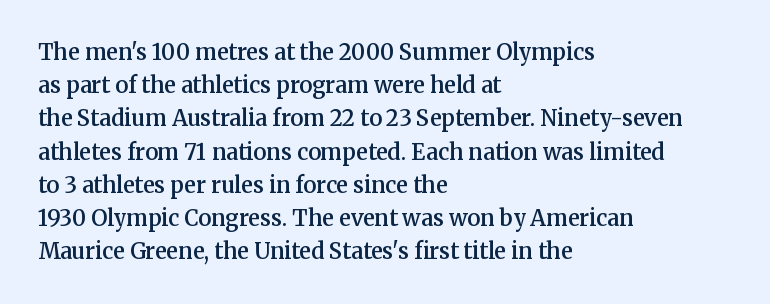
The image shows 22 px text type, upright; set left-aligned, normal line spacing (1.51x), normal letter spacing, not underlined.
